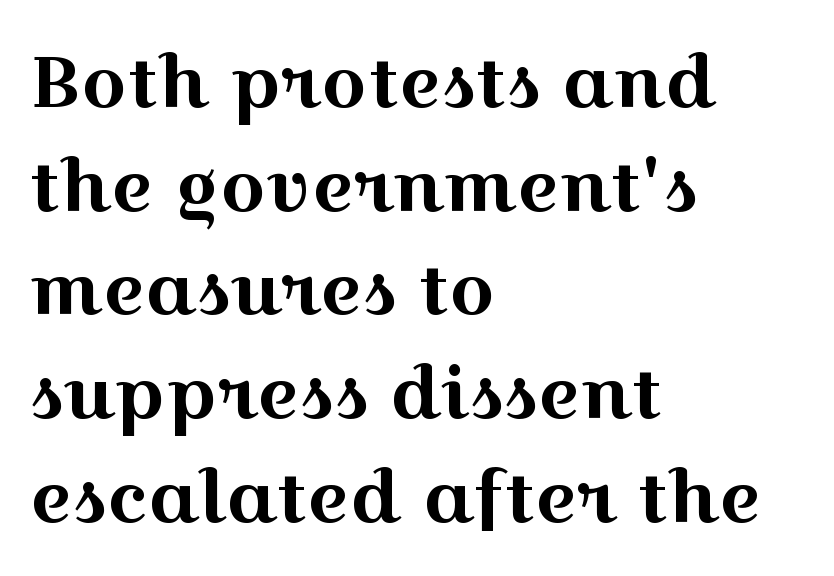
Observe the serifs anchoring each vertical stroke in this sample. Designer's note — italics off, roman on. Clear beneath every line of the passage. The typesetter chose a ragged-right arrangement here.
